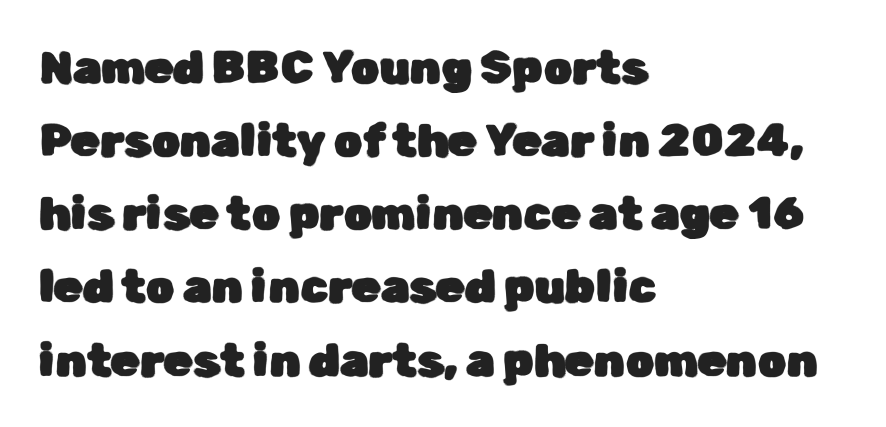
{"serif": "no", "italic": "no", "width": "normal", "stroke_contrast": "low", "x_height": "medium", "monospaced": "no", "underline": "no", "align": "left", "line_spacing": "normal", "line_spacing_ratio": 1.59, "letter_spacing": "normal", "letter_spacing_em": 0.0, "glyph_px": 46}
